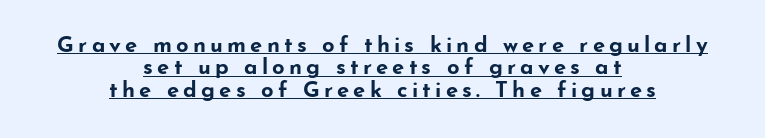
{"italic": "no", "bold": "yes", "underline": "yes", "align": "center", "line_spacing": "tight", "line_spacing_ratio": 1.02, "glyph_px": 22}
